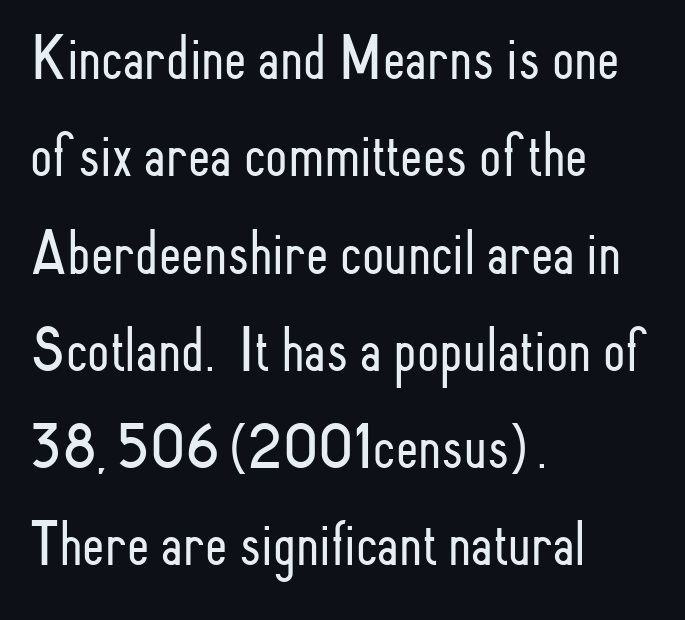
The image shows 64 px light, condensed sans-serif type, upright; set left-aligned, normal line spacing (1.52x), normal letter spacing, not underlined; low stroke contrast and a small x-height.
